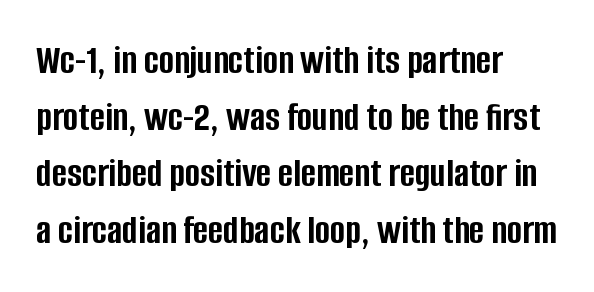
Is there much room between lines? A standard amount, neither cramped nor airy. The typesetting leans heavy: a genuine bold. Varying glyph widths throughout — classic text-font behaviour. The line texture is even and compact thanks to regular tracking. Serifs: no, the terminals of the letterforms are clean.
